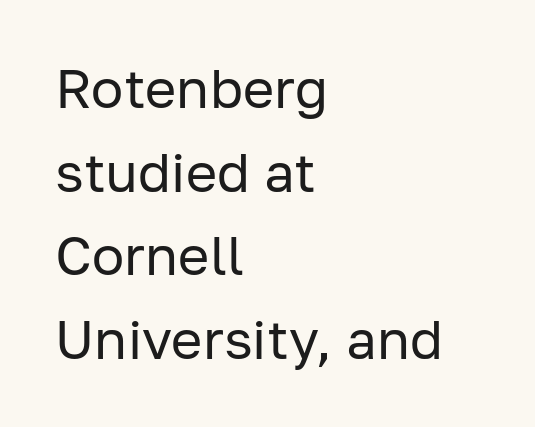
The image shows 54 px regular-weight sans-serif type, upright; set left-aligned, normal line spacing (1.55x), normal letter spacing, not underlined; low stroke contrast and a medium x-height.
